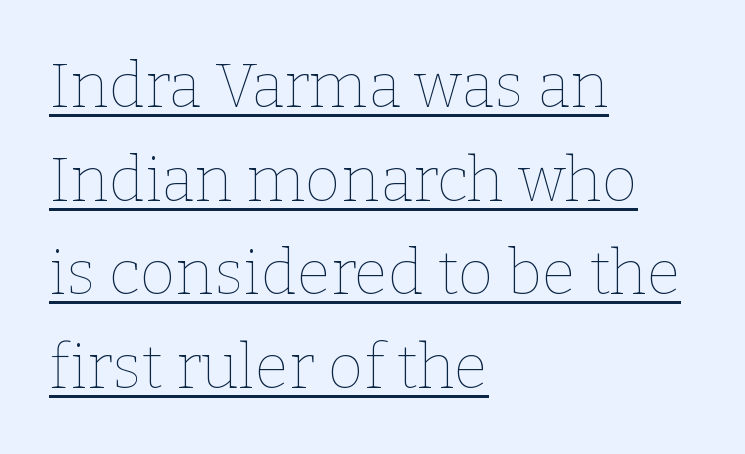
Note the varied advance widths — an 'i' is clearly narrower than an 'm'. No chunkiness to these letters — they're not bold. One glance says typical: line gaps are just what's usual. Posture: vertical. Horizontal alignment here is leftward, the default for most running prose.
